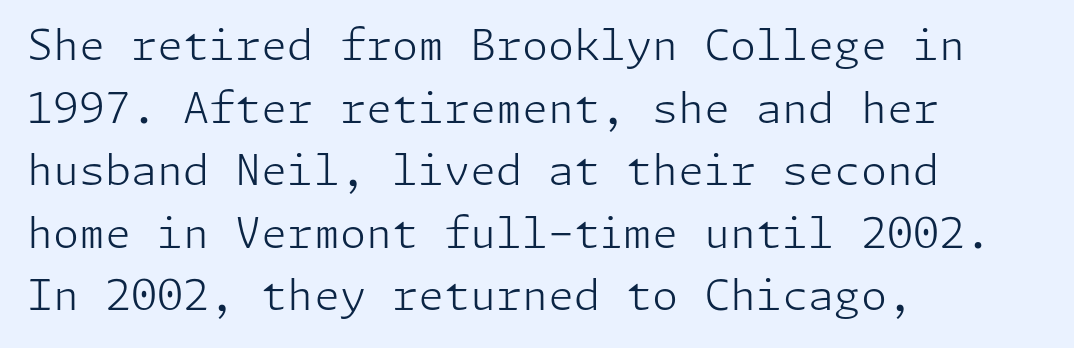
Q: Is the text bold? A: No.
Q: Is the text italic (slanted)? A: No, it is upright.
Q: Is the typeface a serif or a sans-serif typeface? A: Sans-serif.
Q: Is the text underlined? A: No.
Q: How is the paragraph aligned? A: Left-aligned.
Q: Is the spacing between letters normal or unusually wide? A: Normal.
Q: Is the spacing between lines tight, normal or loose? A: Normal.
Q: Width (condensed, normal, or wide)? A: Normal.
Q: Stroke contrast? A: Low.
Q: x-height? A: Medium.
